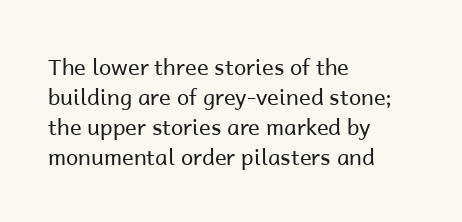
Reading down the column, the eye jumps a familiar distance to each next line. Left-aligned paragraph, ragged on the right. Check under the words: just untouched page. Nope, not italic — everything's standing straight.
